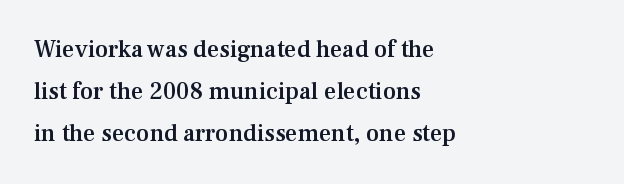
Decoration check: the copy has no underline. This rendering uses left alignment, leaving the right contour irregular. Is the type bold? Partly — it's a semibold, heavier than regular but not fully bold. The letters stand upright; this is a roman face. The face used here is rendered with its standard letterfit.
